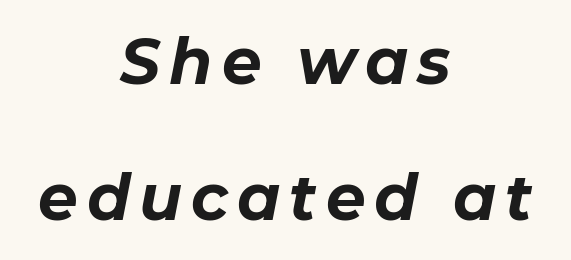
{"italic": "yes", "lean": "right", "slant_degrees": 11, "bold": "yes", "weight": "bold", "width": "normal", "stroke_contrast": "low", "x_height": "medium", "monospaced": "no", "underline": "no", "align": "center", "line_spacing": "loose", "line_spacing_ratio": 2.16, "glyph_px": 63}
